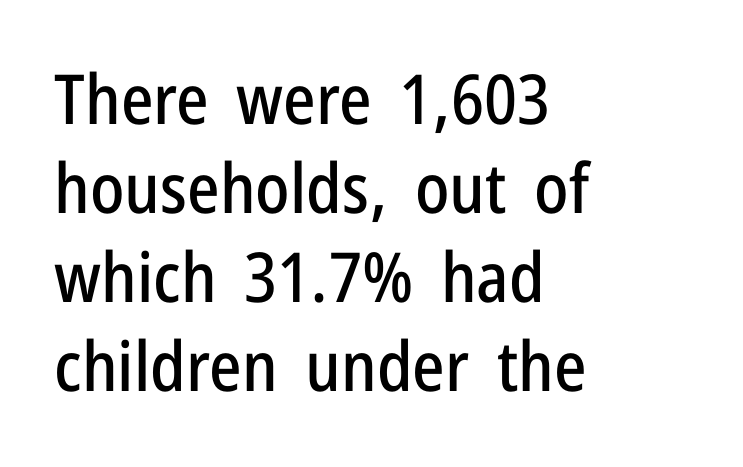
The image shows 69 px condensed sans-serif type, upright; set left-aligned, normal line spacing (1.29x), normal letter spacing, not underlined; low stroke contrast and a medium x-height.
